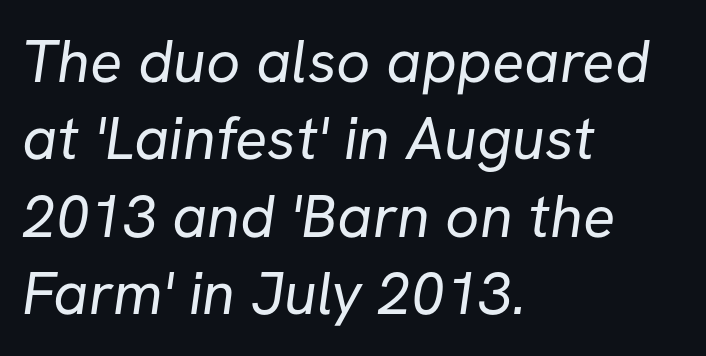
The image shows 60 px regular-weight sans-serif type; set left-aligned, normal line spacing (1.29x), normal letter spacing, not underlined; low stroke contrast and a medium x-height.
